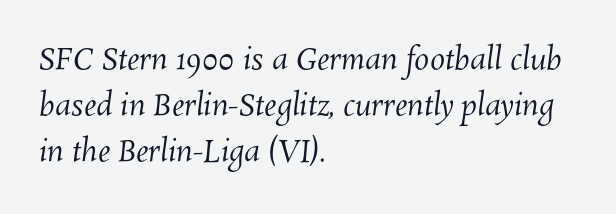
Q: Is the text bold? A: No.
Q: Is the text underlined? A: No.
Q: How is the paragraph aligned? A: Left-aligned.
Q: Is the spacing between letters normal or unusually wide? A: Normal.
Q: Is the spacing between lines tight, normal or loose? A: Normal.
Q: Width (condensed, normal, or wide)? A: Normal.
Q: Stroke contrast? A: Medium.
Q: x-height? A: Medium.
Q: Monospaced? A: No.
